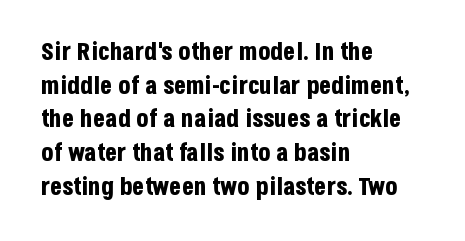
Q: Is the text bold? A: Yes.
Q: Is the text italic (slanted)? A: No, it is upright.
Q: Is the text underlined? A: No.
Q: How is the paragraph aligned? A: Left-aligned.
Q: Is the spacing between letters normal or unusually wide? A: Normal.
Q: Is the spacing between lines tight, normal or loose? A: Normal.
